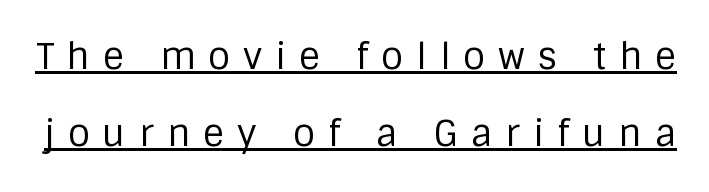
Q: Is the text bold? A: No.
Q: Is the text italic (slanted)? A: No, it is upright.
Q: Is the typeface a serif or a sans-serif typeface? A: Sans-serif.
Q: Is the text underlined? A: Yes.
Q: Is the spacing between letters normal or unusually wide? A: Unusually wide.
Q: Is the spacing between lines tight, normal or loose? A: Loose.
Q: Width (condensed, normal, or wide)? A: Normal.
Q: Stroke contrast? A: Low.
Q: x-height? A: Large.
Q: Monospaced? A: No.
